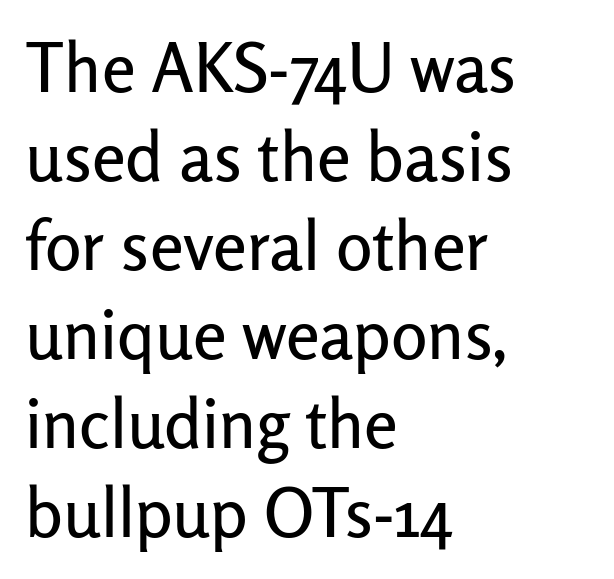
Teacher's note: observe the even left margin — that is flush-left alignment. The area under the type is left untouched. Does extra space separate the letters? No, they use regular spacing. The letters advance in unequal steps, a hallmark of proportional type.
